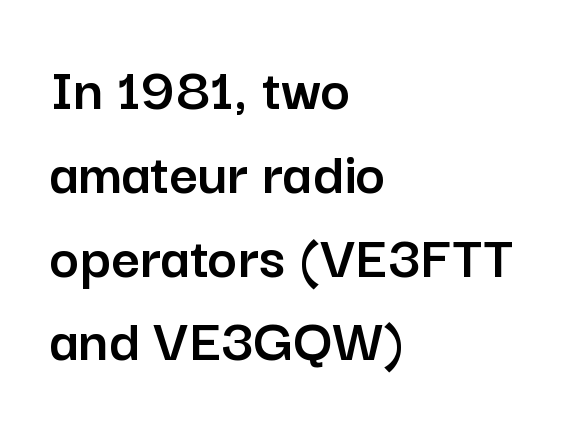
{"serif": "no", "italic": "no", "width": "normal", "stroke_contrast": "low", "x_height": "medium", "monospaced": "no", "underline": "no", "align": "left", "line_spacing": "normal", "line_spacing_ratio": 1.33, "letter_spacing": "normal", "letter_spacing_em": 0.0, "glyph_px": 63}
